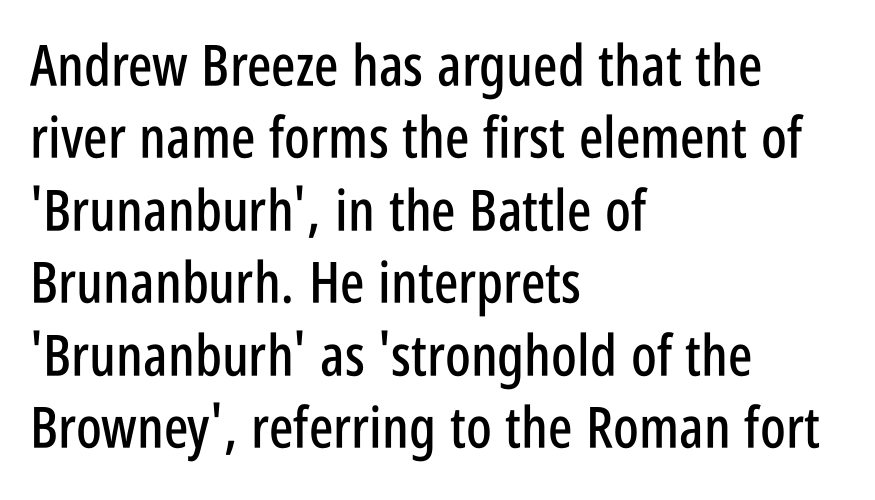
{"serif": "no", "italic": "no", "width": "condensed", "stroke_contrast": "low", "x_height": "large", "monospaced": "no", "underline": "no", "align": "left", "line_spacing": "normal", "line_spacing_ratio": 1.27, "letter_spacing": "normal", "letter_spacing_em": 0.0, "glyph_px": 57}
